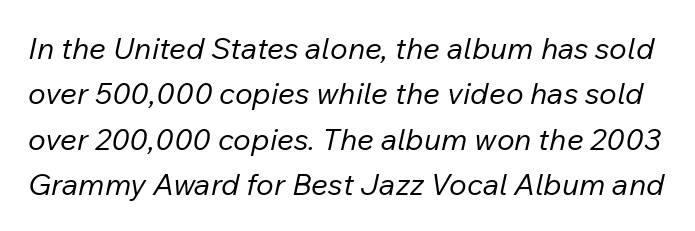
Vertical stems look standard width or narrower in stroke. No extra tracking has been applied to these lines. In terms of leading, this rendering sits right in the middle. A typesetter would call this proportional, since set widths differ per character. The words here are not underlined.
